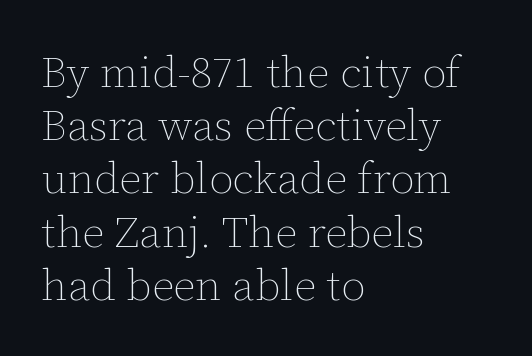
The image shows 44 px thin type, upright; set left-aligned, line spacing 1.21x, normal letter spacing, not underlined; low stroke contrast and a medium x-height.
